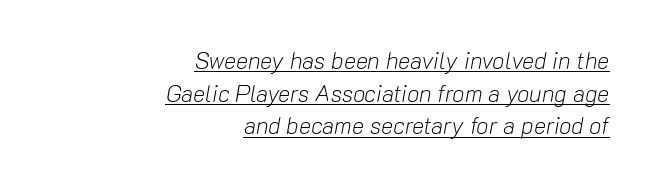
The image shows 23 px text type, italic (leaning right); set right-aligned, normal line spacing (1.42x), normal letter spacing, underlined.
